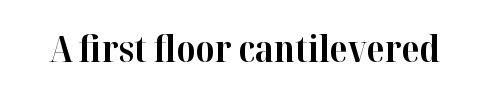
The image shows 36 px bold serif type, upright; set normal letter spacing, not underlined; high stroke contrast and a medium x-height.
